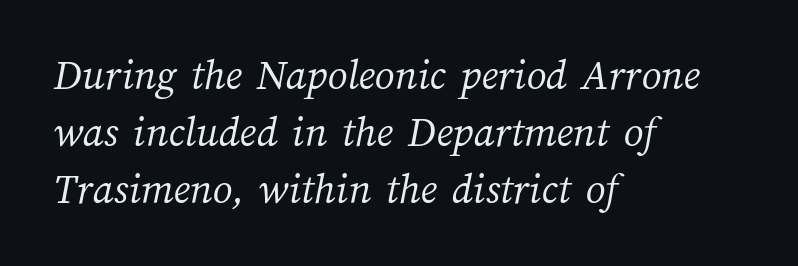
{"bold": "no", "weight": "light", "width": "normal", "stroke_contrast": "medium", "x_height": "medium", "monospaced": "no", "underline": "no", "align": "left", "line_spacing": "normal", "line_spacing_ratio": 1.3, "letter_spacing": "normal", "letter_spacing_em": 0.0, "glyph_px": 44}
